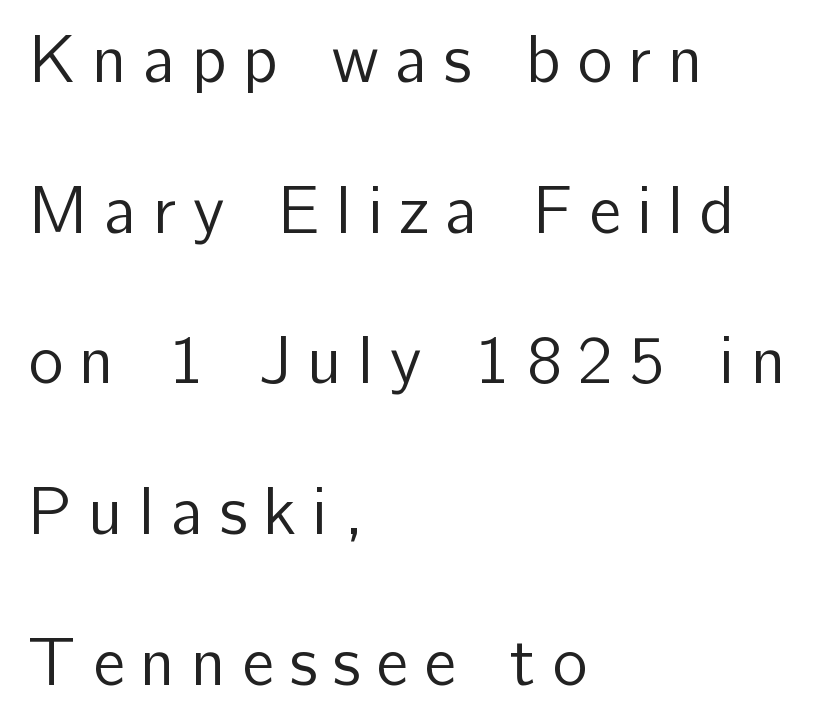
The image shows 67 px regular-weight sans-serif type, upright; set left-aligned, loose line spacing (2.25x), unusually wide letter spacing (+0.24 em), not underlined; low stroke contrast and a medium x-height.
